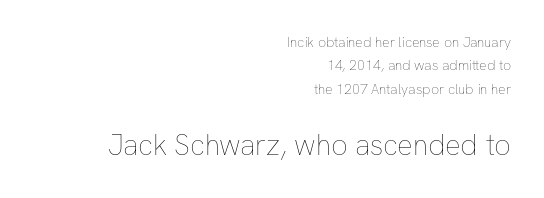
This block has exactly the height ordinary leading produces. Typeset ragged left — the right edge is the straight one. Character widths vary here, with narrow letters taking less room than wide ones. Words float on clear page, feet unadorned. The gaps between neighbouring characters are ordinary and unremarkable. No heavy texture on the line: the type isn't bold.
